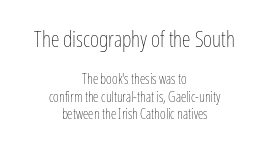
Q: Is the text bold? A: No.
Q: Is the text italic (slanted)? A: No, it is upright.
Q: Is the text underlined? A: No.
Q: How is the paragraph aligned? A: Centered.
Q: Is the spacing between letters normal or unusually wide? A: Normal.
Q: Which block of text is set in a larger size, the first (top) or the second (bottom)? A: The first (top) one.
